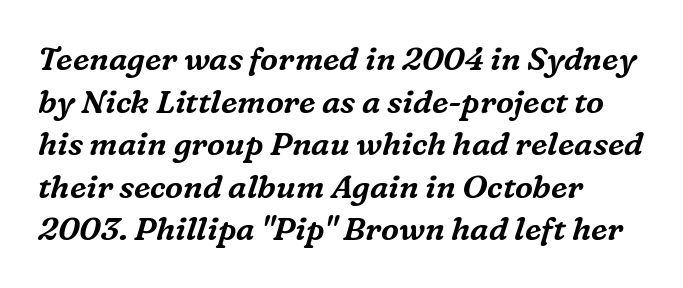
Q: Is the text italic (slanted)? A: Yes, it leans right by about 16 degrees.
Q: Is the typeface a serif or a sans-serif typeface? A: Serif.
Q: Is the text underlined? A: No.
Q: How is the paragraph aligned? A: Left-aligned.
Q: Is the spacing between letters normal or unusually wide? A: Normal.
Q: Is the spacing between lines tight, normal or loose? A: Normal.
Q: Width (condensed, normal, or wide)? A: Normal.
Q: Stroke contrast? A: Medium.
Q: x-height? A: Medium.
Q: Monospaced? A: No.
